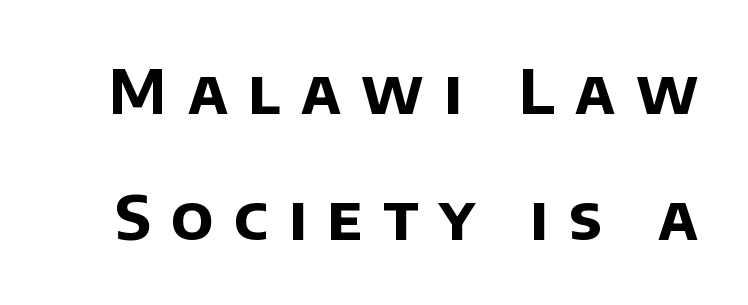
Anything drawn beneath the words? Only blank space. Spacing verdict: proportional, widths tailored to each character. There is plenty of visible air inserted between adjacent glyphs. The lines are spread far apart with generous leading. Typographic density is high because the face is bold.
